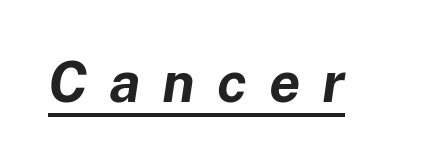
{"italic": "yes", "lean": "right", "slant_degrees": 8, "bold": "yes", "weight": "bold", "width": "normal", "stroke_contrast": "low", "x_height": "medium", "monospaced": "no", "underline": "yes", "letter_spacing": "wide", "letter_spacing_em": 0.39, "glyph_px": 56}
